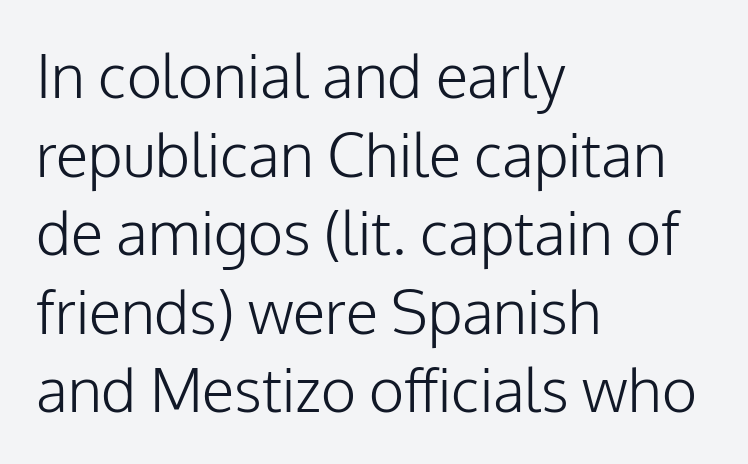
{"serif": "no", "italic": "no", "bold": "no", "weight": "light", "width": "normal", "stroke_contrast": "low", "x_height": "medium", "monospaced": "no", "underline": "no", "align": "left", "line_spacing": "normal", "line_spacing_ratio": 1.31, "letter_spacing": "normal", "letter_spacing_em": 0.0, "glyph_px": 60}
